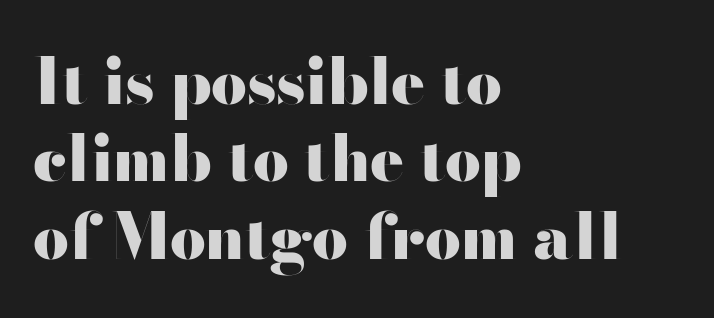
The image shows 63 px heavy, wide sans-serif type, upright; set left-aligned, line spacing 1.23x, normal letter spacing, not underlined; high stroke contrast and a small x-height.
